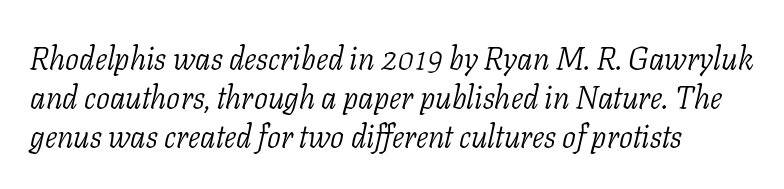
Unmarked baselines from the first word to the last. The passage shown leans; its letterforms are oblique. The typeface has the unassuming heft of standard copy or less. The space between consecutive lines is moderate.
